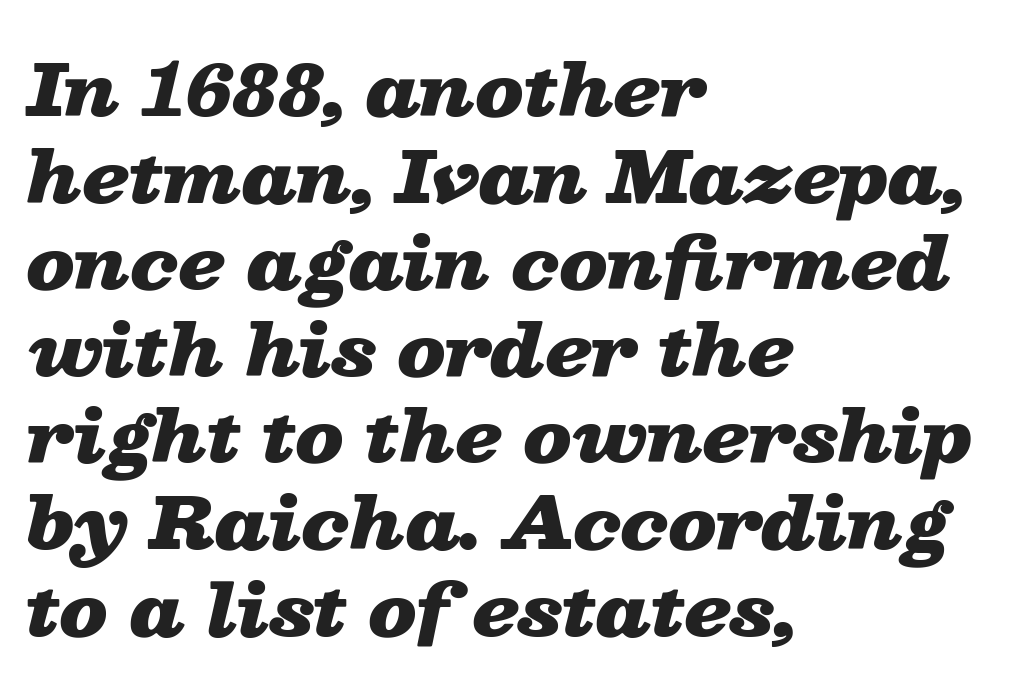
{"italic": "yes", "lean": "right", "slant_degrees": 13, "bold": "yes", "weight": "heavy", "width": "wide", "stroke_contrast": "low", "x_height": "medium", "monospaced": "no", "underline": "no", "align": "left", "line_spacing_ratio": 1.22, "letter_spacing": "normal", "letter_spacing_em": 0.0, "glyph_px": 71}
